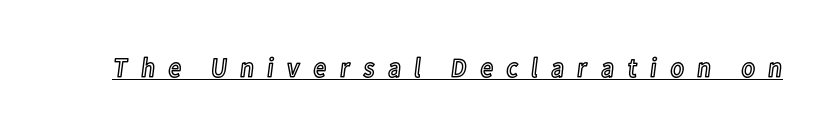
{"width": "condensed", "x_height": "medium", "monospaced": "no", "underline": "yes", "letter_spacing": "wide", "letter_spacing_em": 0.44, "glyph_px": 28}
